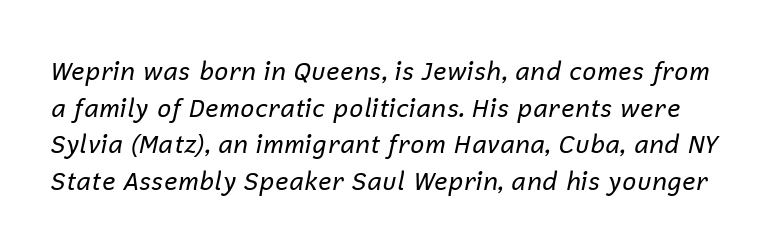
{"italic": "yes", "lean": "right", "slant_degrees": 12, "bold": "no", "underline": "no", "line_spacing": "normal", "line_spacing_ratio": 1.47, "letter_spacing": "normal", "letter_spacing_em": 0.0, "glyph_px": 25}
